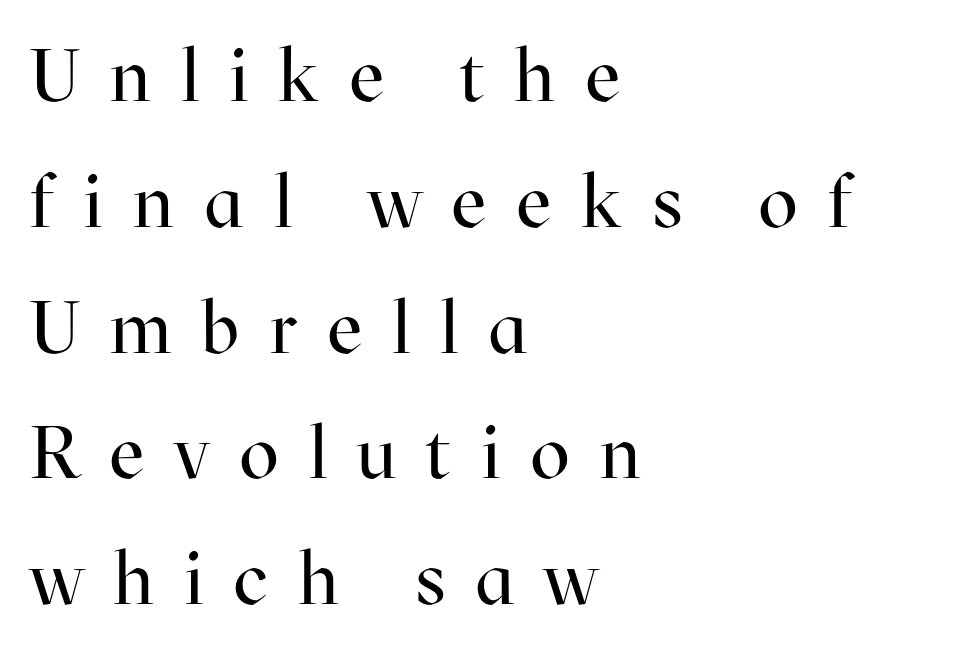
The image shows 74 px regular-weight serif type, upright; set left-aligned, normal line spacing (1.7x), unusually wide letter spacing (+0.4 em), not underlined; high stroke contrast and a medium x-height.
